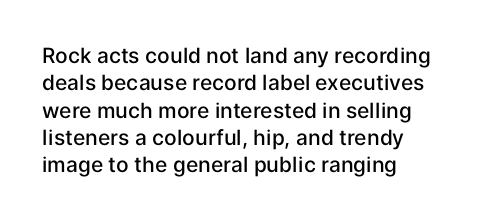
{"italic": "no", "bold": "semi", "underline": "no", "align": "left", "line_spacing": "normal", "line_spacing_ratio": 1.3, "letter_spacing": "normal", "letter_spacing_em": 0.0, "glyph_px": 21}
